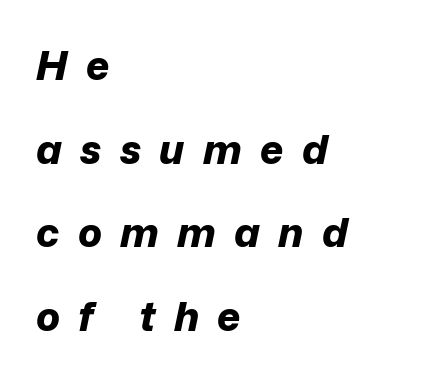
Q: Is the text bold? A: Yes.
Q: Is the text italic (slanted)? A: Yes, it leans right by about 12 degrees.
Q: Is the text underlined? A: No.
Q: How is the paragraph aligned? A: Left-aligned.
Q: Is the spacing between letters normal or unusually wide? A: Unusually wide.
Q: Is the spacing between lines tight, normal or loose? A: Loose.
Q: Width (condensed, normal, or wide)? A: Normal.
Q: Stroke contrast? A: Low.
Q: x-height? A: Medium.
Q: Monospaced? A: No.
